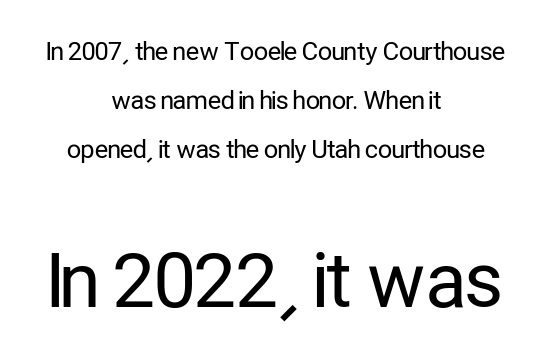
The image shows 75 px regular-weight, condensed sans-serif type, upright; set centered, loose line spacing (1.96x), normal letter spacing, not underlined; the second (bottom) block is 3.0x larger; low stroke contrast and a medium x-height.
